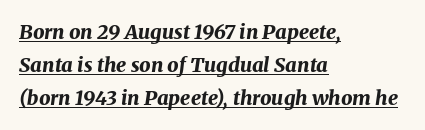
Underlining? Definitely there. The ragged edge is on the right, which tells us the setting is flush left. If you drew a line through each stem, it would be angled. Look at the tracking — it's just the regular setting, nothing added. The typesetting leans heavy: a genuine bold.
